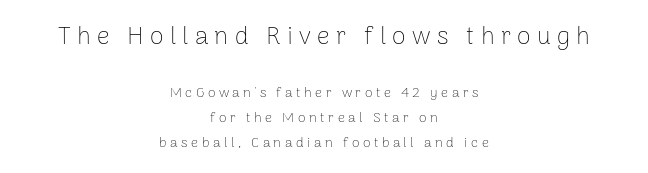
Q: Is the text bold? A: No.
Q: Is the text italic (slanted)? A: No, it is upright.
Q: Is the text underlined? A: No.
Q: How is the paragraph aligned? A: Centered.
Q: Is the spacing between letters normal or unusually wide? A: Unusually wide.
Q: Which block of text is set in a larger size, the first (top) or the second (bottom)? A: The first (top) one.
